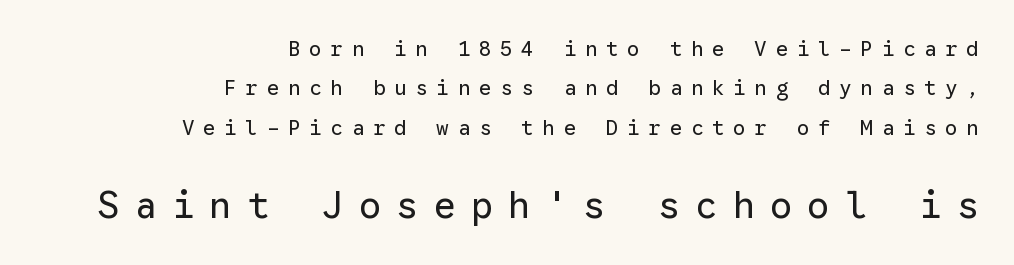
Q: Is the text bold? A: No.
Q: Is the text italic (slanted)? A: No, it is upright.
Q: Is the typeface a serif or a sans-serif typeface? A: Sans-serif.
Q: Is the text underlined? A: No.
Q: How is the paragraph aligned? A: Right-aligned.
Q: Is the spacing between letters normal or unusually wide? A: Unusually wide.
Q: Which block of text is set in a larger size, the first (top) or the second (bottom)? A: The second (bottom) one.
Q: Width (condensed, normal, or wide)? A: Normal.
Q: Stroke contrast? A: Low.
Q: x-height? A: Medium.
Q: Monospaced? A: Yes.
